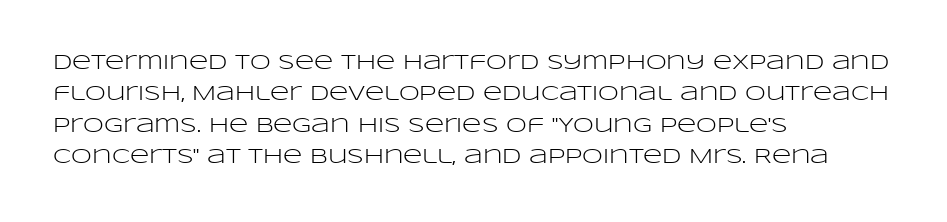
Each row of text sits above clean, open space. Italic? Not at all — the glyphs are vertical. Typeset ragged right — the left edge is the straight one. Each word holds together tightly as a unit, with standard inter-letter gaps. Interline gaps are of average width in this sample.
